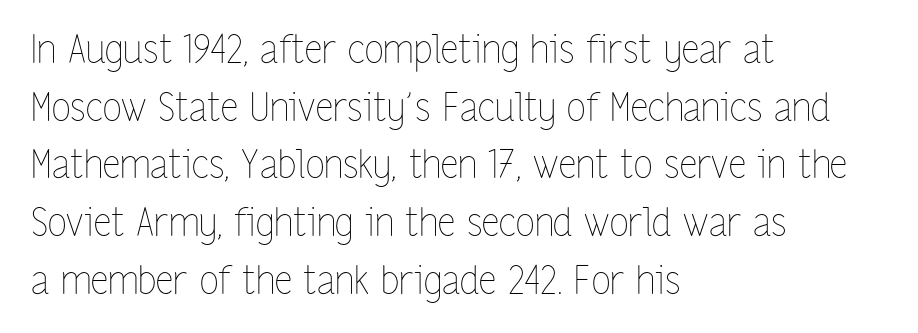
Successive baselines arrive at the customary interval. Is the type heavy? It reads as light-to-regular instead. Decoration check: the copy has no underline. The gaps between neighbouring characters are ordinary and unremarkable.
